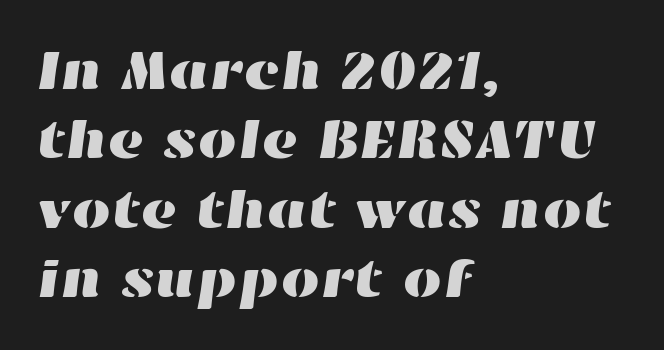
Do the characters align in a grid? No, the font is proportional. Spacing between characters is what you'd get straight out of the box. The passage is arranged the way most books set body copy — flush left. Quick note: underline off.
